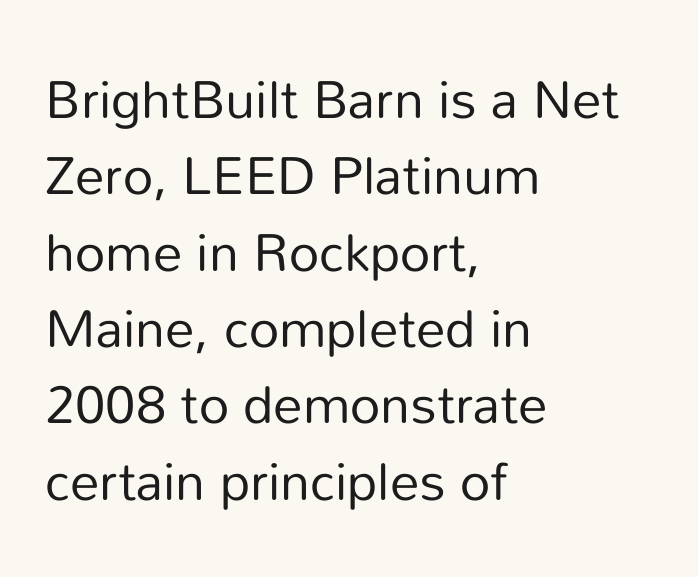
The image shows 53 px regular-weight sans-serif type, upright; set left-aligned, normal line spacing (1.44x), normal letter spacing, not underlined; low stroke contrast and a medium x-height.
